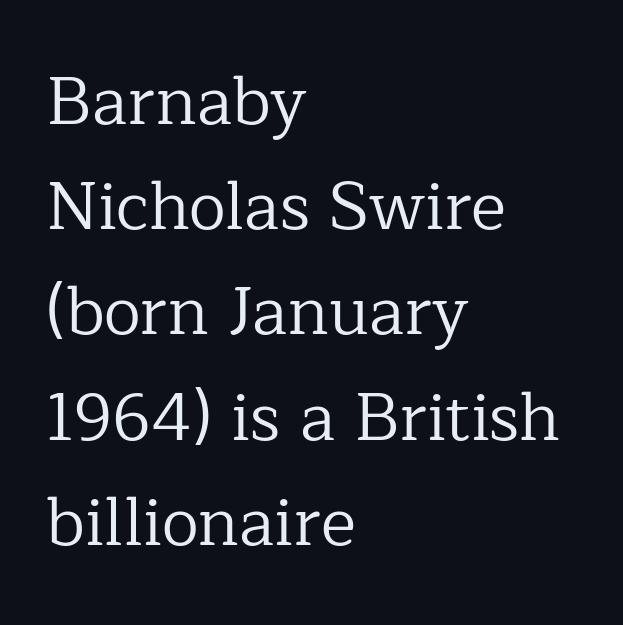
{"serif": "yes", "italic": "no", "bold": "no", "weight": "regular", "width": "normal", "stroke_contrast": "low", "x_height": "medium", "monospaced": "no", "underline": "no", "align": "left", "line_spacing": "normal", "line_spacing_ratio": 1.57, "letter_spacing": "normal", "letter_spacing_em": 0.0, "glyph_px": 67}
